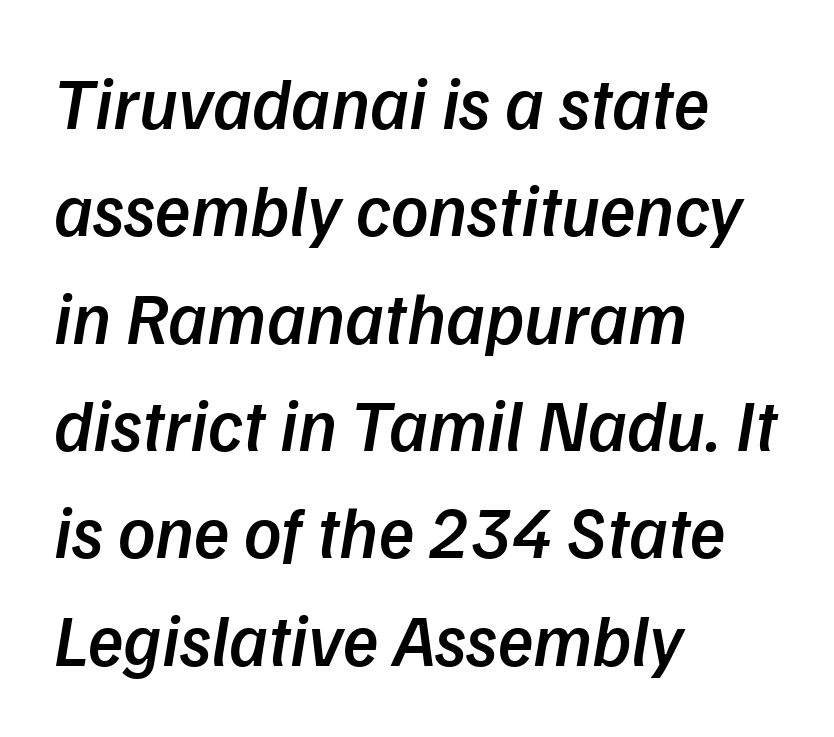
Q: Is the text bold? A: Semi-bold.
Q: Is the text italic (slanted)? A: Yes, it leans right by about 9 degrees.
Q: Is the text underlined? A: No.
Q: How is the paragraph aligned? A: Left-aligned.
Q: Is the spacing between letters normal or unusually wide? A: Normal.
Q: Is the spacing between lines tight, normal or loose? A: Normal.
Q: Width (condensed, normal, or wide)? A: Normal.
Q: Stroke contrast? A: Low.
Q: x-height? A: Medium.
Q: Monospaced? A: No.
